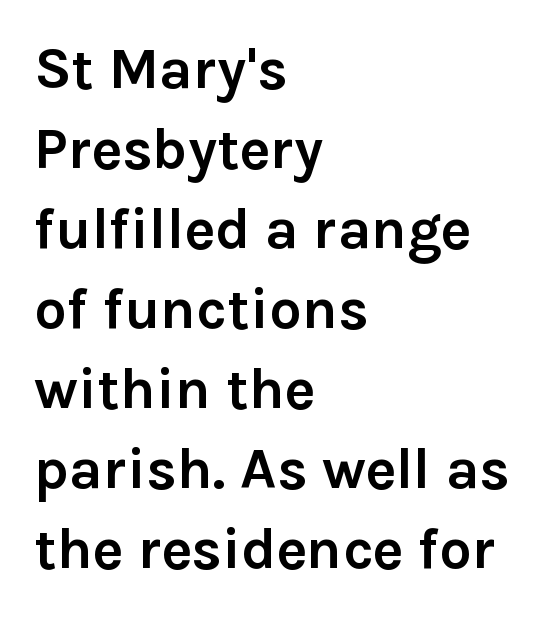
The image shows 58 px semibold sans-serif type, upright; set left-aligned, normal line spacing (1.38x), normal letter spacing, not underlined; a medium x-height.
